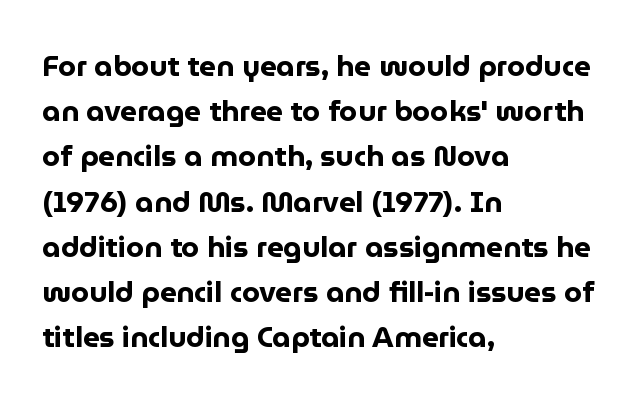
The image shows 29 px bold sans-serif type, upright; set left-aligned, normal line spacing (1.56x), normal letter spacing, not underlined; low stroke contrast and a medium x-height.
